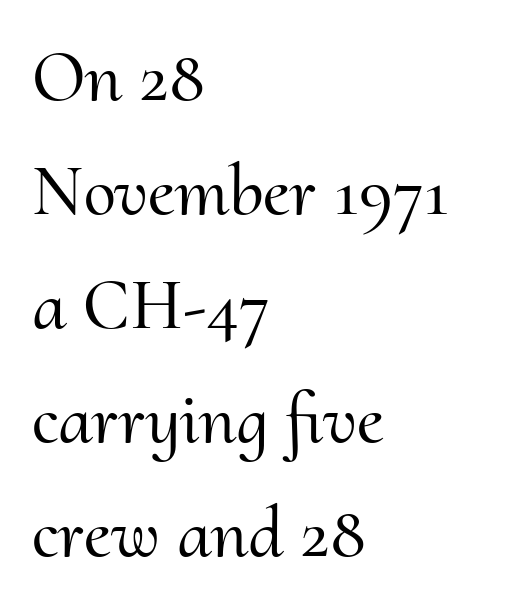
{"serif": "yes", "italic": "no", "width": "normal", "stroke_contrast": "medium", "x_height": "small", "monospaced": "no", "underline": "no", "align": "left", "line_spacing": "normal", "line_spacing_ratio": 1.56, "letter_spacing": "normal", "letter_spacing_em": 0.0, "glyph_px": 73}
